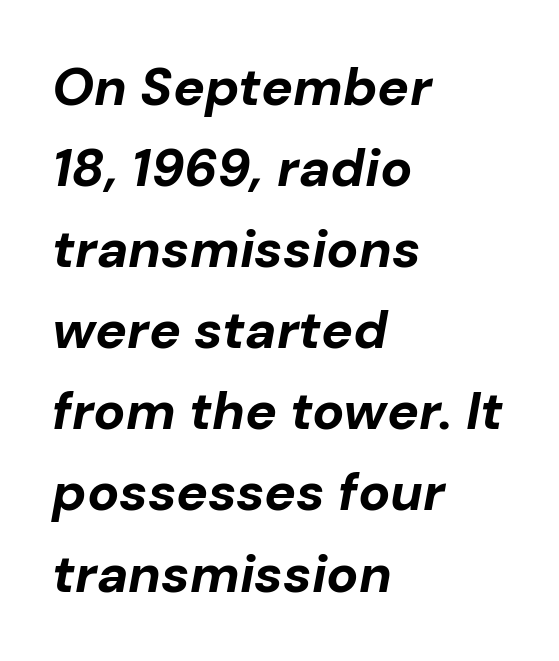
The image shows 53 px bold type, italic (leaning right); set left-aligned, normal line spacing (1.53x), normal letter spacing, not underlined; low stroke contrast and a medium x-height.
